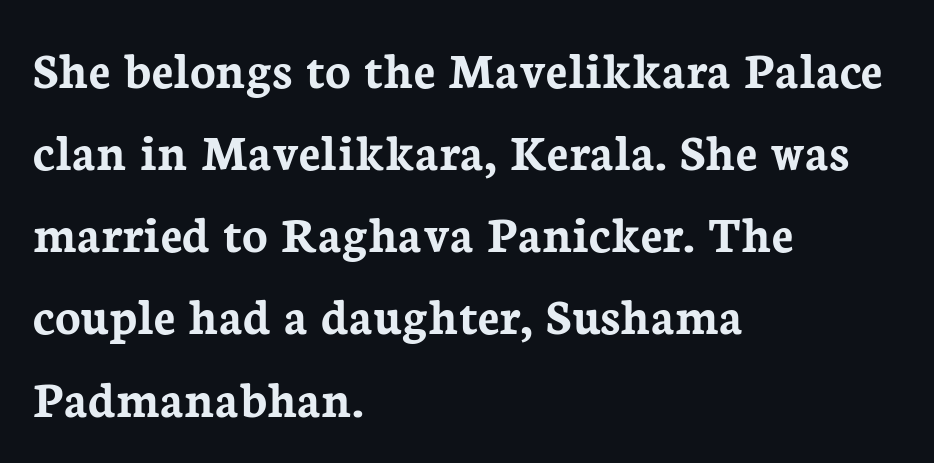
The image shows 53 px semibold serif type, upright; set left-aligned, normal line spacing (1.55x), normal letter spacing, not underlined; low stroke contrast and a medium x-height.
